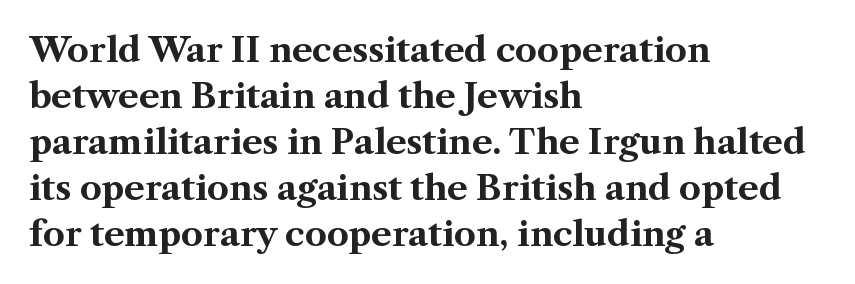
Q: Is the text bold? A: Yes.
Q: Is the text italic (slanted)? A: No, it is upright.
Q: Is the typeface a serif or a sans-serif typeface? A: Serif.
Q: Is the text underlined? A: No.
Q: How is the paragraph aligned? A: Left-aligned.
Q: Is the spacing between letters normal or unusually wide? A: Normal.
Q: Is the spacing between lines tight, normal or loose? A: Normal.
Q: Width (condensed, normal, or wide)? A: Normal.
Q: Stroke contrast? A: Medium.
Q: x-height? A: Medium.
Q: Monospaced? A: No.
